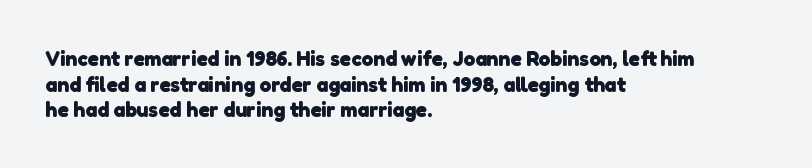
The image shows 21 px bold type; set left-aligned, line spacing 1.22x, normal letter spacing, not underlined.
